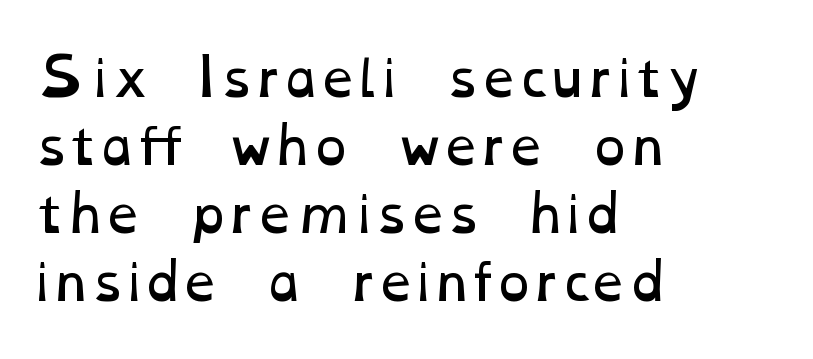
{"bold": "no", "weight": "regular", "width": "wide", "stroke_contrast": "low", "x_height": "medium", "monospaced": "no", "underline": "no", "align": "left", "line_spacing": "normal", "line_spacing_ratio": 1.36, "letter_spacing": "normal", "letter_spacing_em": 0.0, "glyph_px": 50}
